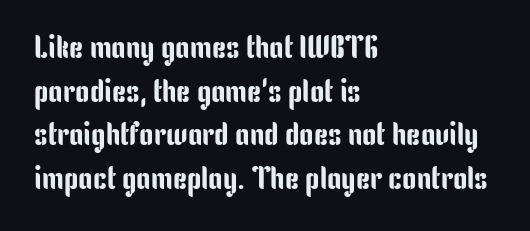
Q: Is the text italic (slanted)? A: No, it is upright.
Q: Is the typeface a serif or a sans-serif typeface? A: Sans-serif.
Q: Is the text underlined? A: No.
Q: How is the paragraph aligned? A: Left-aligned.
Q: Is the spacing between letters normal or unusually wide? A: Normal.
Q: Is the spacing between lines tight, normal or loose? A: Normal.
Q: Width (condensed, normal, or wide)? A: Condensed.
Q: Stroke contrast? A: Low.
Q: x-height? A: Medium.
Q: Monospaced? A: No.
